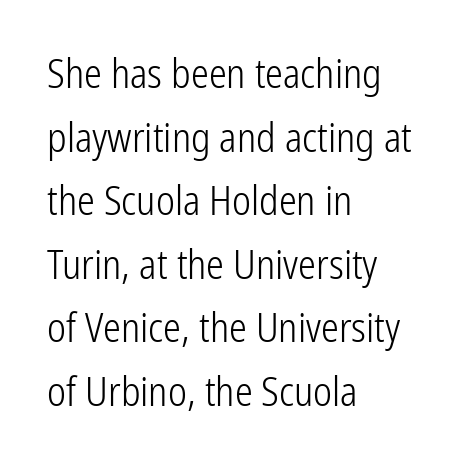
Q: Is the text bold? A: No.
Q: Is the text italic (slanted)? A: No, it is upright.
Q: Is the typeface a serif or a sans-serif typeface? A: Sans-serif.
Q: Is the text underlined? A: No.
Q: How is the paragraph aligned? A: Left-aligned.
Q: Is the spacing between letters normal or unusually wide? A: Normal.
Q: Is the spacing between lines tight, normal or loose? A: Normal.
Q: Width (condensed, normal, or wide)? A: Condensed.
Q: Stroke contrast? A: Low.
Q: x-height? A: Medium.
Q: Monospaced? A: No.
